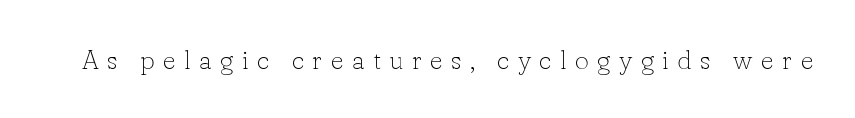
The image shows 27 px text type, upright; set unusually wide letter spacing (+0.32 em), not underlined.
